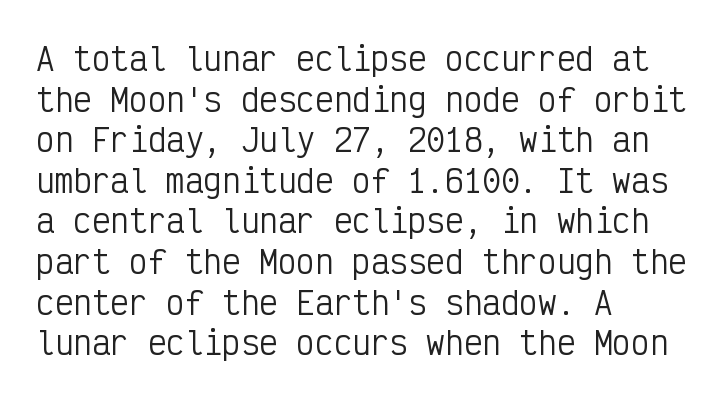
The image shows 31 px regular-weight, condensed sans-serif type, upright, monospaced; set left-aligned, normal line spacing (1.31x), normal letter spacing, not underlined; low stroke contrast and a medium x-height.
